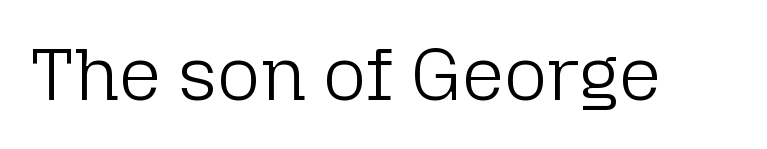
Characters follow at the spacing the type designer built in. Descenders are the only things crossing below the line. The axis of the letterforms is exactly vertical. In terms of letterform style, serifs are entirely absent.
